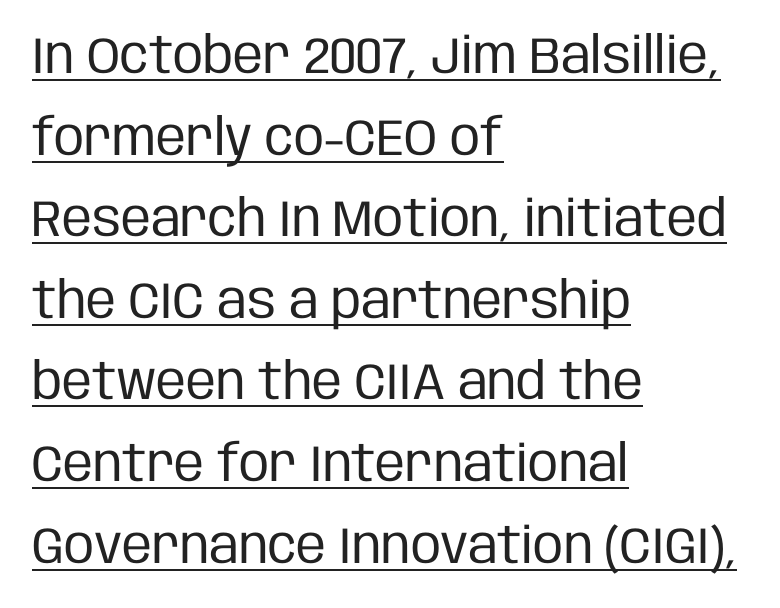
This is roman type, the default non-slanted kind. Proportional: the letters do not fall into vertical columns. Bold? No — there's no thickening of the strokes. The setting favours the left margin, as ordinary paragraphs usually do.
